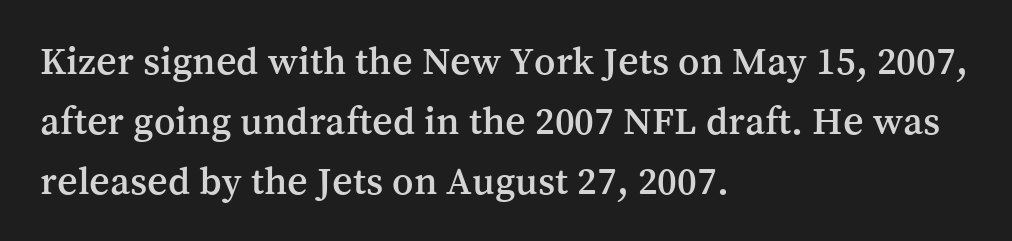
The image shows 40 px serif type, upright; set left-aligned, normal line spacing (1.5x), normal letter spacing, not underlined; medium stroke contrast and a medium x-height.
